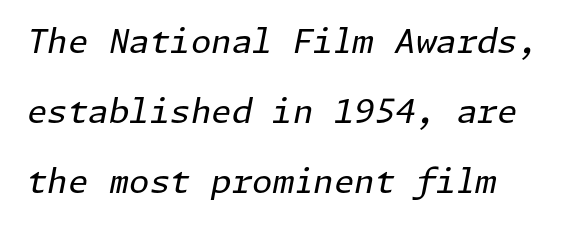
Q: Is the text bold? A: No.
Q: Is the text italic (slanted)? A: Yes, it leans right by about 11 degrees.
Q: Is the text underlined? A: No.
Q: Is the spacing between letters normal or unusually wide? A: Normal.
Q: Is the spacing between lines tight, normal or loose? A: Loose.
Q: Width (condensed, normal, or wide)? A: Normal.
Q: Stroke contrast? A: Low.
Q: x-height? A: Medium.
